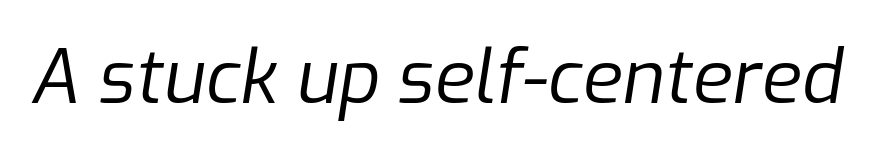
Q: Is the text bold? A: No.
Q: Is the text italic (slanted)? A: Yes, it leans right by about 9 degrees.
Q: Is the text underlined? A: No.
Q: Is the spacing between letters normal or unusually wide? A: Normal.
Q: Width (condensed, normal, or wide)? A: Normal.
Q: Stroke contrast? A: Low.
Q: x-height? A: Medium.
Q: Monospaced? A: No.
